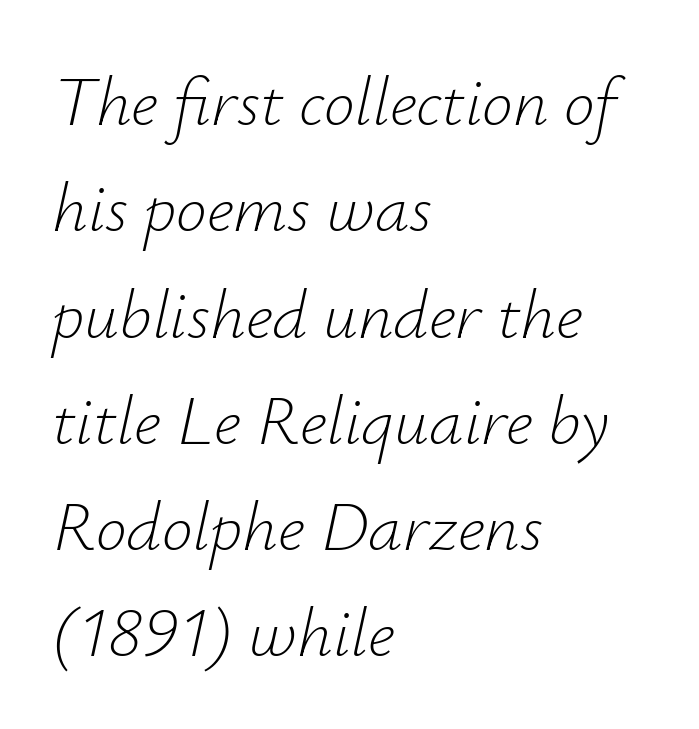
Q: Is the text bold? A: No.
Q: Is the text italic (slanted)? A: Yes, it leans right by about 12 degrees.
Q: Is the text underlined? A: No.
Q: How is the paragraph aligned? A: Left-aligned.
Q: Is the spacing between letters normal or unusually wide? A: Normal.
Q: Is the spacing between lines tight, normal or loose? A: Normal.
Q: Width (condensed, normal, or wide)? A: Normal.
Q: Stroke contrast? A: Low.
Q: x-height? A: Small.
Q: Monospaced? A: No.
